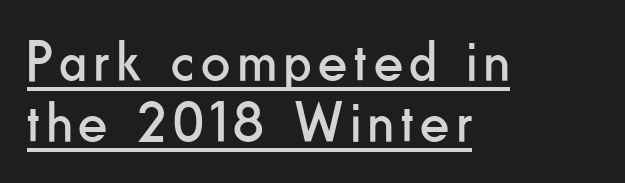
Like a heading marked for emphasis, these lines bear an underscore. The rendering shows plain stroke endings on the letterforms — a sans-serif design. Unlike italic type, these characters show no tilt at all. Whoever set this chose condensed vertical rhythm over breathing room.
